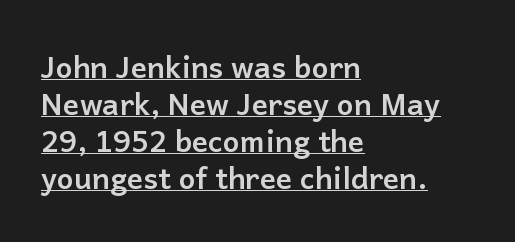
{"serif": "no", "italic": "no", "bold": "yes", "weight": "semibold", "width": "normal", "stroke_contrast": "low", "x_height": "medium", "monospaced": "no", "underline": "yes", "align": "left", "line_spacing_ratio": 1.23, "letter_spacing": "normal", "letter_spacing_em": 0.0, "glyph_px": 30}
